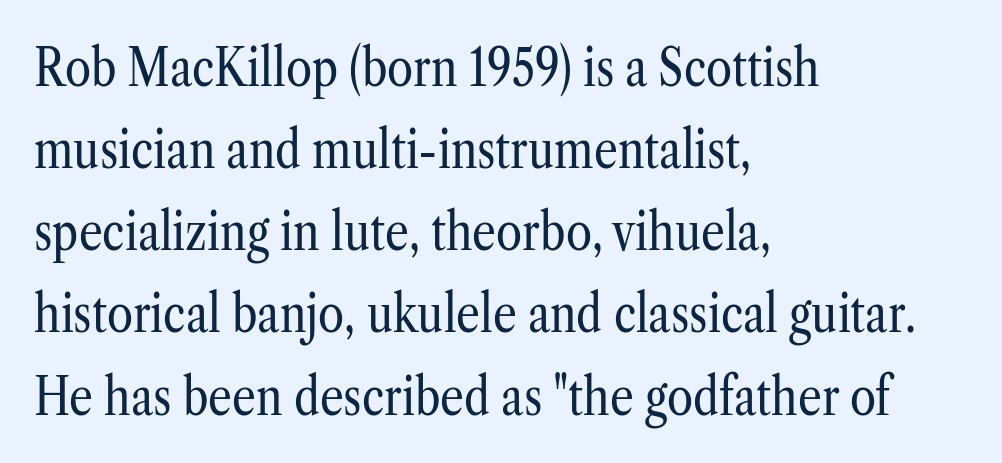
Is there much room between lines? A standard amount, neither cramped nor airy. A typesetter would call this proportional, since set widths differ per character. Clear beneath every line of the passage. Tracking here is standard; glyphs follow each other at the usual distance.
